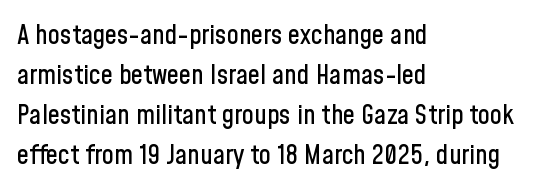
Regular leading. The zone under the glyphs is completely vacant. Italic? Not at all — the glyphs are vertical. A typesetter would call this zero additional tracking. Leftover space on each line is placed entirely after the last word.
